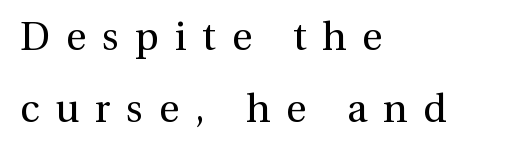
{"serif": "yes", "italic": "no", "bold": "no", "weight": "regular", "width": "normal", "stroke_contrast": "medium", "x_height": "medium", "monospaced": "no", "underline": "no", "align": "left", "line_spacing_ratio": 1.85, "letter_spacing": "wide", "letter_spacing_em": 0.41, "glyph_px": 39}
